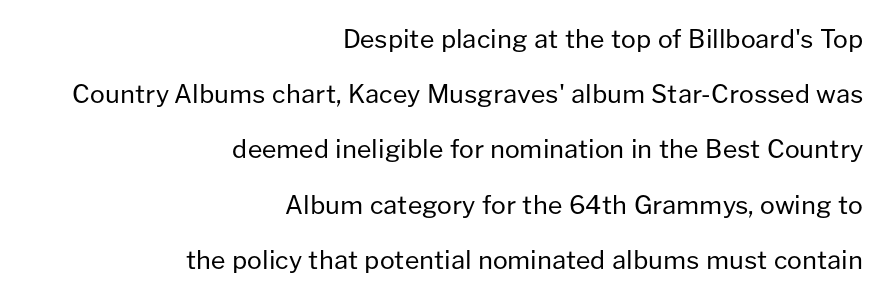
Q: Is the text bold? A: No.
Q: Is the text italic (slanted)? A: No, it is upright.
Q: Is the text underlined? A: No.
Q: How is the paragraph aligned? A: Right-aligned.
Q: Is the spacing between letters normal or unusually wide? A: Normal.
Q: Is the spacing between lines tight, normal or loose? A: Loose.
